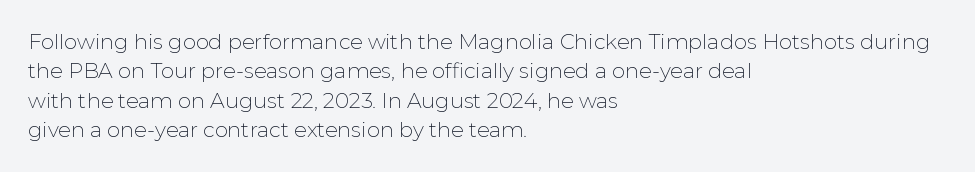
{"italic": "no", "bold": "no", "underline": "no", "align": "left", "line_spacing": "normal", "line_spacing_ratio": 1.4, "letter_spacing": "normal", "letter_spacing_em": 0.0, "glyph_px": 21}
